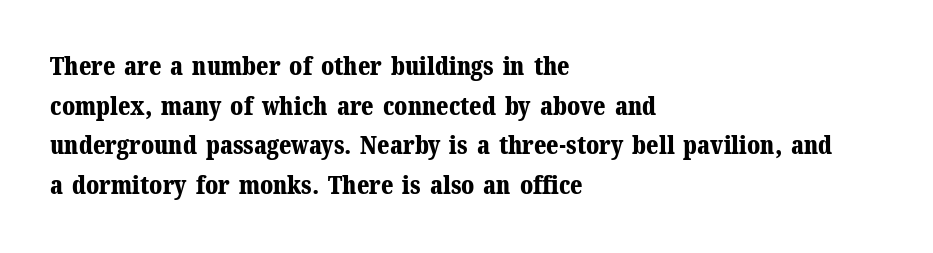
The image shows 25 px bold type, upright; set left-aligned, normal line spacing (1.59x), normal letter spacing, not underlined.
